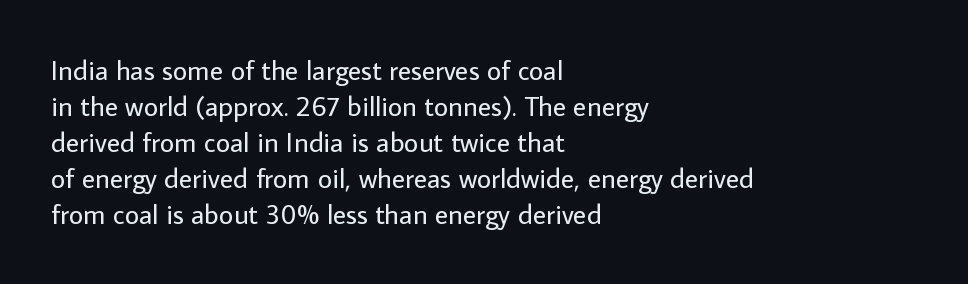
The image shows 28 px regular-weight sans-serif type, upright; set left-aligned, normal line spacing (1.29x), normal letter spacing, not underlined; low stroke contrast and a medium x-height.
